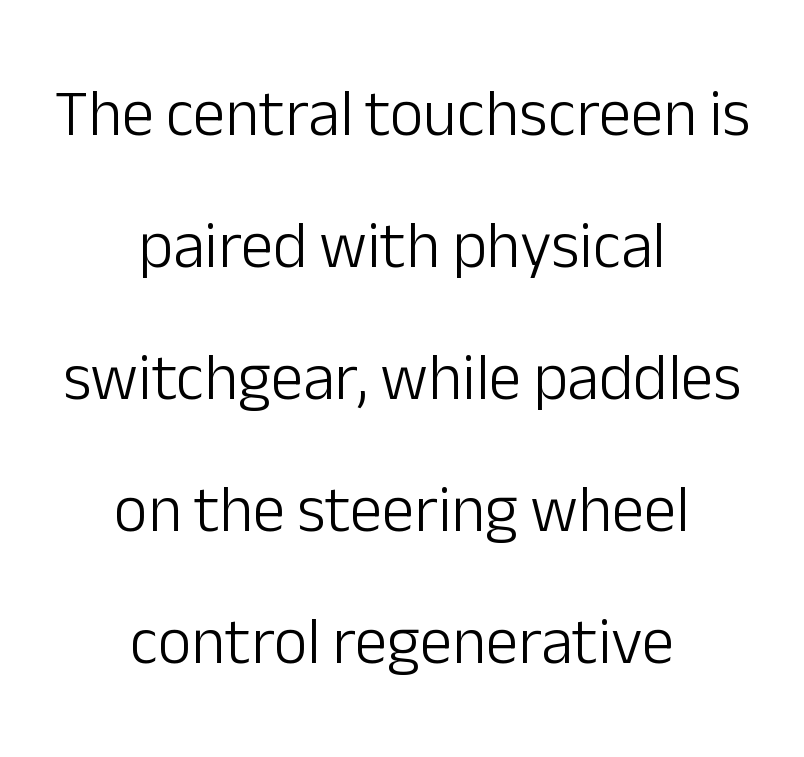
Q: Is the text bold? A: No.
Q: Is the text italic (slanted)? A: No, it is upright.
Q: Is the typeface a serif or a sans-serif typeface? A: Sans-serif.
Q: Is the text underlined? A: No.
Q: How is the paragraph aligned? A: Centered.
Q: Is the spacing between letters normal or unusually wide? A: Normal.
Q: Is the spacing between lines tight, normal or loose? A: Loose.
Q: Width (condensed, normal, or wide)? A: Normal.
Q: Stroke contrast? A: Low.
Q: x-height? A: Medium.
Q: Monospaced? A: No.
